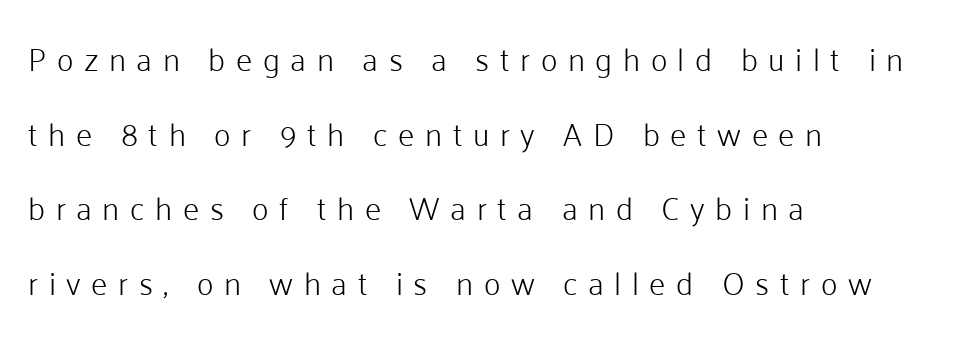
{"serif": "no", "italic": "no", "bold": "no", "weight": "light", "width": "normal", "stroke_contrast": "low", "x_height": "medium", "monospaced": "no", "underline": "no", "align": "left", "line_spacing": "loose", "line_spacing_ratio": 2.33, "letter_spacing": "wide", "letter_spacing_em": 0.33, "glyph_px": 32}
